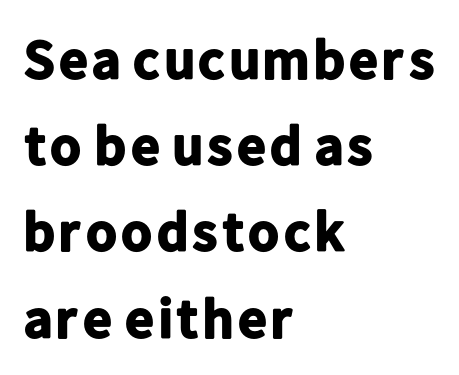
{"serif": "no", "italic": "no", "bold": "yes", "weight": "bold", "width": "normal", "stroke_contrast": "low", "x_height": "medium", "monospaced": "no", "underline": "no", "align": "left", "line_spacing": "normal", "line_spacing_ratio": 1.54, "letter_spacing": "normal", "letter_spacing_em": 0.0, "glyph_px": 56}
